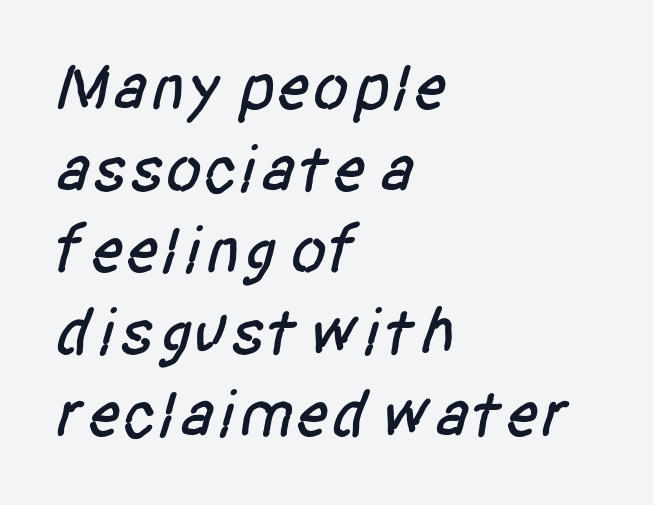
Q: Is the typeface a serif or a sans-serif typeface? A: Sans-serif.
Q: Is the text underlined? A: No.
Q: How is the paragraph aligned? A: Left-aligned.
Q: Is the spacing between letters normal or unusually wide? A: Normal.
Q: Width (condensed, normal, or wide)? A: Condensed.
Q: Stroke contrast? A: Low.
Q: x-height? A: Large.
Q: Monospaced? A: No.
